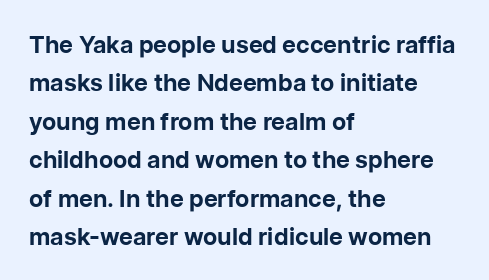
The image shows 24 px bold type, upright; set left-aligned, normal line spacing (1.6x), normal letter spacing, not underlined.
